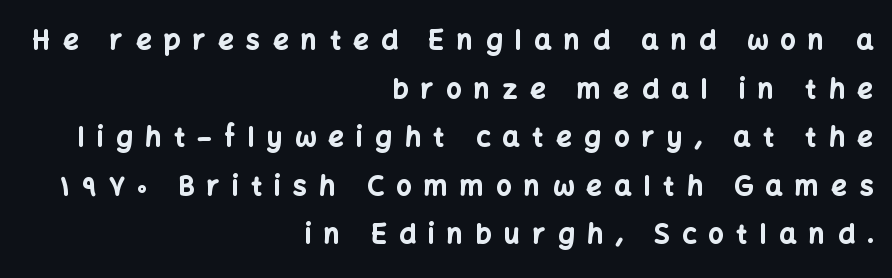
Caption: bold face, heavy strokes. Tracking value appears strongly positive — letters spread wide. The lettering holds an erect, upright posture throughout. Each row of text sits above clean, open space. A flush-right, rag-left setting is used for this passage.
